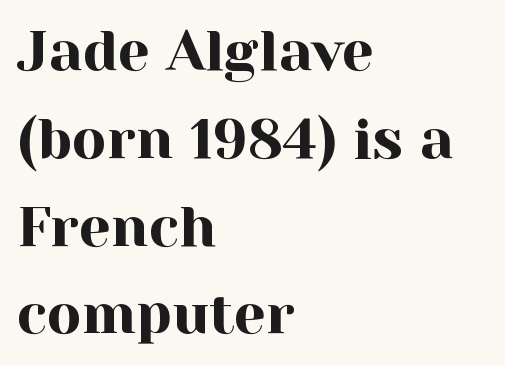
Q: Is the text italic (slanted)? A: No, it is upright.
Q: Is the typeface a serif or a sans-serif typeface? A: Serif.
Q: Is the text underlined? A: No.
Q: How is the paragraph aligned? A: Left-aligned.
Q: Is the spacing between letters normal or unusually wide? A: Normal.
Q: Is the spacing between lines tight, normal or loose? A: Normal.
Q: Width (condensed, normal, or wide)? A: Normal.
Q: x-height? A: Medium.
Q: Monospaced? A: No.
